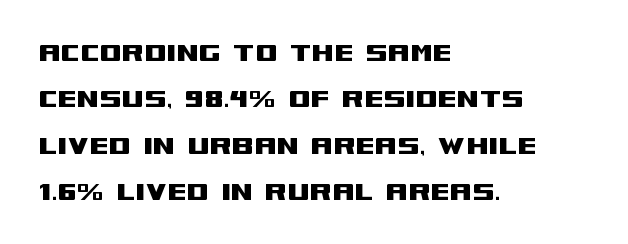
Unlike italic type, these characters show no tilt at all. Tracking here is standard; glyphs follow each other at the usual distance. A sans-serif font was chosen for this passage. This block has exactly the height ordinary leading produces.
